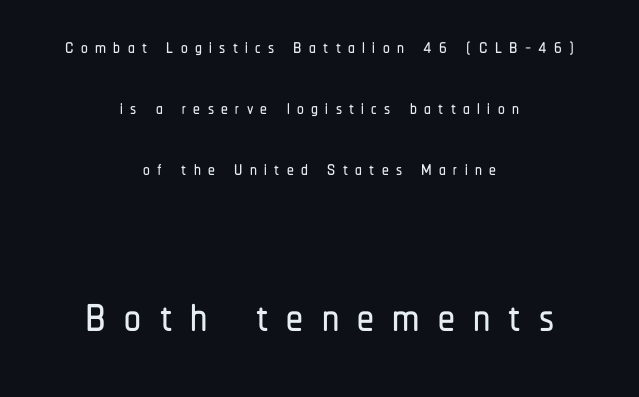
{"serif": "no", "italic": "no", "width": "condensed", "stroke_contrast": "low", "x_height": "medium", "monospaced": "no", "underline": "no", "align": "center", "line_spacing": "loose", "line_spacing_ratio": 2.26, "letter_spacing": "wide", "letter_spacing_em": 0.27, "larger_block": "second", "size_ratio": 2.48, "glyph_px": 67}
